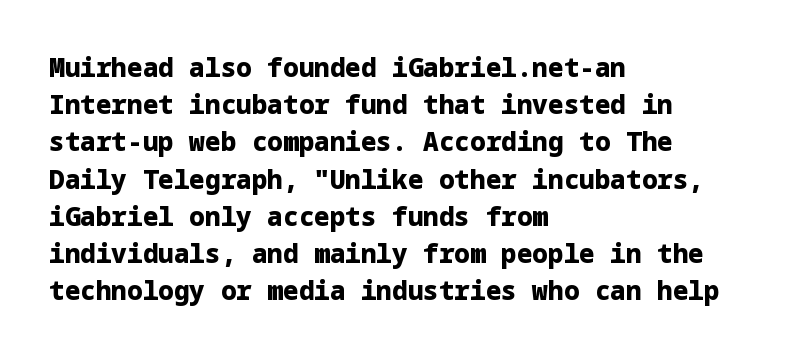
{"italic": "no", "bold": "yes", "underline": "no", "align": "left", "line_spacing": "normal", "line_spacing_ratio": 1.43, "letter_spacing": "normal", "letter_spacing_em": 0.0, "glyph_px": 26}
